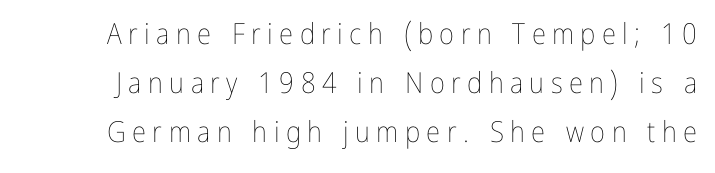
{"italic": "no", "bold": "no", "weight": "thin", "width": "condensed", "stroke_contrast": "low", "x_height": "medium", "monospaced": "no", "underline": "no", "line_spacing": "normal", "line_spacing_ratio": 1.69, "letter_spacing": "wide", "letter_spacing_em": 0.22, "glyph_px": 29}
